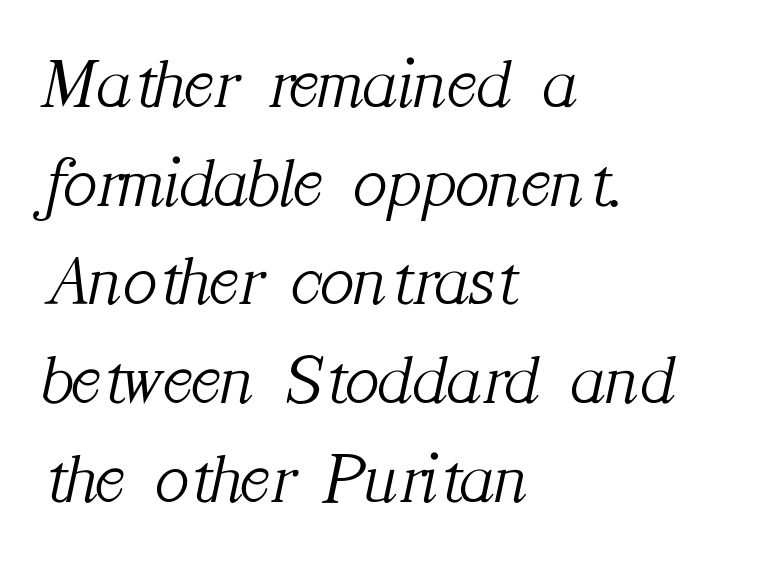
Q: Is the text bold? A: No.
Q: Is the text italic (slanted)? A: Yes, it leans right by about 12 degrees.
Q: Is the typeface a serif or a sans-serif typeface? A: Serif.
Q: Is the text underlined? A: No.
Q: How is the paragraph aligned? A: Left-aligned.
Q: Is the spacing between letters normal or unusually wide? A: Normal.
Q: Is the spacing between lines tight, normal or loose? A: Normal.
Q: Width (condensed, normal, or wide)? A: Normal.
Q: Stroke contrast? A: Medium.
Q: x-height? A: Medium.
Q: Monospaced? A: No.
